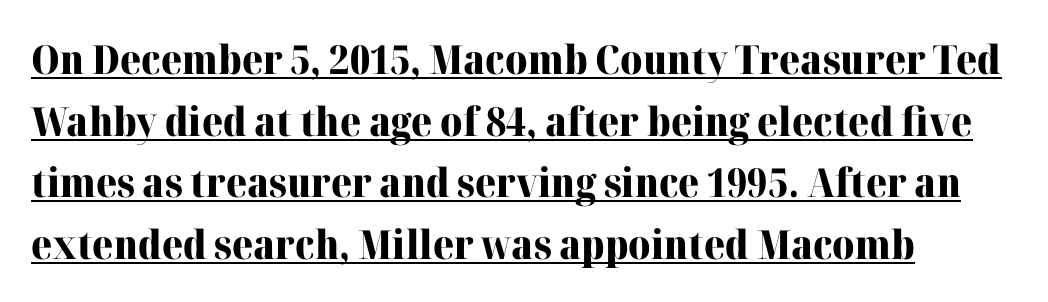
Characters follow at the spacing the type designer built in. Honestly, the underline is the first thing you notice here. Leftover space on each line is placed entirely after the last word. Evenly set lines give the paragraph a standard silhouette. As a designer I'd log this as weight 700, bold.
